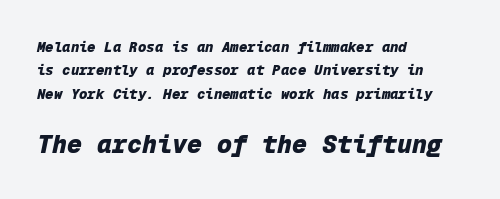
The image shows 25 px bold type, italic (leaning right); set left-aligned, normal line spacing (1.67x), normal letter spacing, not underlined; the second (bottom) block is 1.79x larger.
